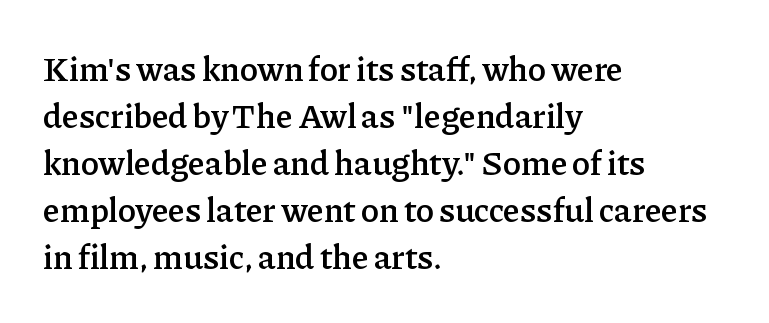
Casual observation: everything's shoved over to the left. The vertical gap from one line to the next is medium. The lettering stays uniformly vertical, giving the passage a roman look. Do the characters align in a grid? No, the font is proportional. In terms of weight, the rendering is demibold, just under bold.
